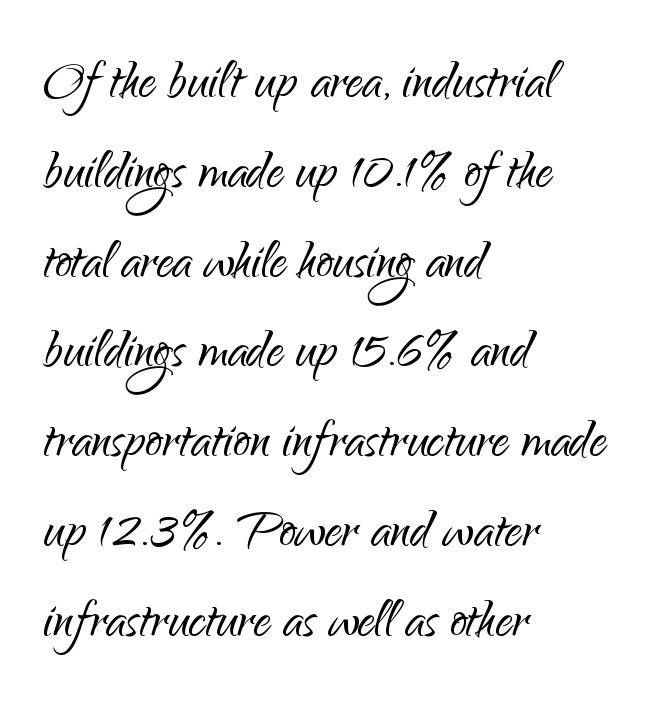
{"serif": "no", "bold": "no", "weight": "light", "width": "normal", "stroke_contrast": "low", "x_height": "small", "monospaced": "no", "underline": "no", "align": "left", "line_spacing": "normal", "line_spacing_ratio": 1.34, "letter_spacing": "normal", "letter_spacing_em": 0.0, "glyph_px": 67}
